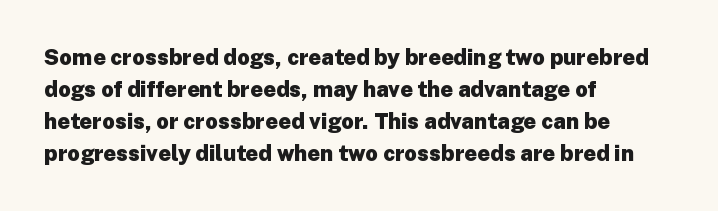
The image shows 22 px bold type, upright; set left-aligned, normal line spacing (1.46x), normal letter spacing, not underlined.
